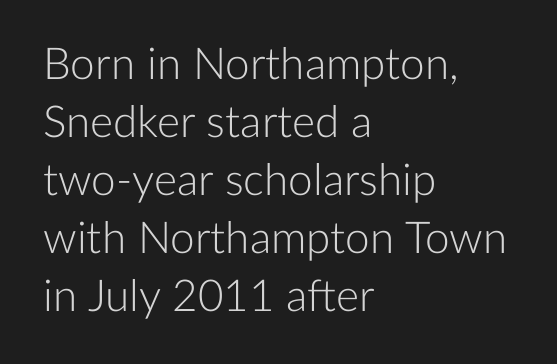
The image shows 44 px light sans-serif type, upright; set left-aligned, normal line spacing (1.32x), normal letter spacing, not underlined; low stroke contrast and a medium x-height.
